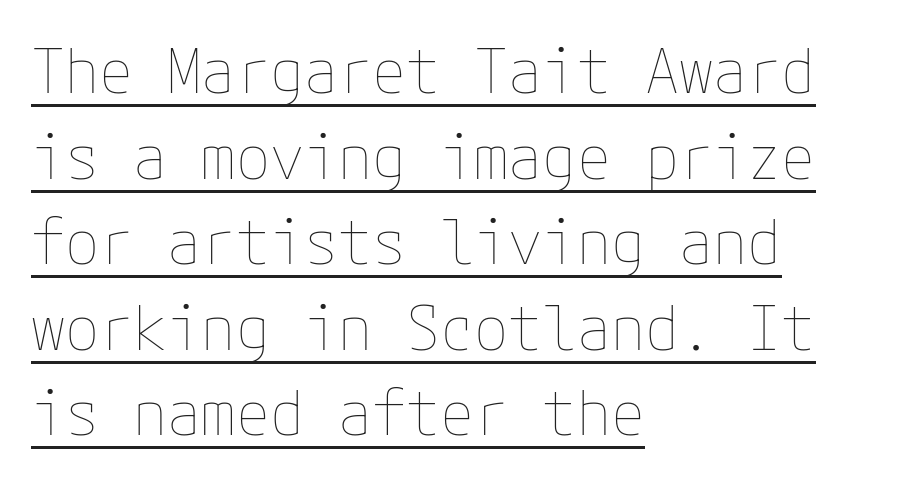
{"italic": "no", "bold": "no", "weight": "thin", "width": "normal", "stroke_contrast": "low", "x_height": "medium", "underline": "yes", "align": "left", "line_spacing": "normal", "line_spacing_ratio": 1.38, "letter_spacing": "normal", "letter_spacing_em": 0.0, "glyph_px": 62}
